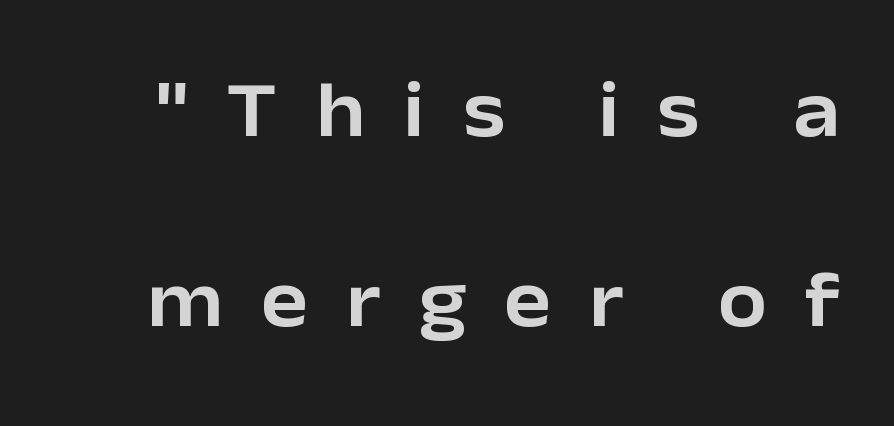
The image shows 79 px sans-serif type, upright; set loose line spacing (2.4x), unusually wide letter spacing (+0.48 em), not underlined; low stroke contrast and a medium x-height.
